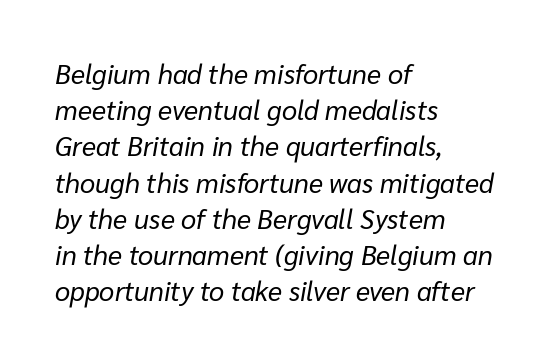
{"italic": "yes", "lean": "right", "slant_degrees": 10, "bold": "no", "underline": "no", "align": "left", "line_spacing": "normal", "line_spacing_ratio": 1.34, "letter_spacing": "normal", "letter_spacing_em": 0.0, "glyph_px": 27}
